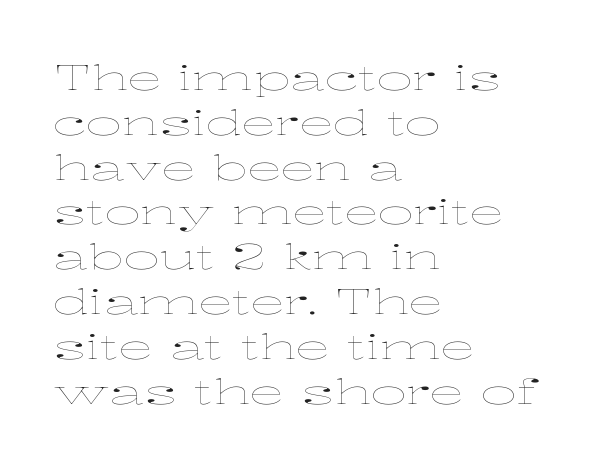
{"italic": "no", "bold": "no", "weight": "thin", "width": "wide", "stroke_contrast": "low", "x_height": "medium", "monospaced": "no", "underline": "no", "align": "left", "line_spacing": "normal", "line_spacing_ratio": 1.28, "letter_spacing": "normal", "letter_spacing_em": 0.0, "glyph_px": 35}
